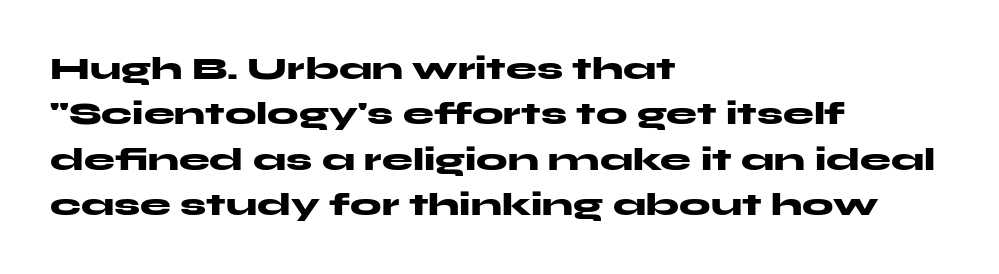
Horizontally, the lines are justified to the leading edge only. The type family on display is of the sans-serif kind. Ordinary non-slanted type is in use. What weight is shown? A full bold with thick strokes. Varying glyph widths throughout — classic text-font behaviour.
